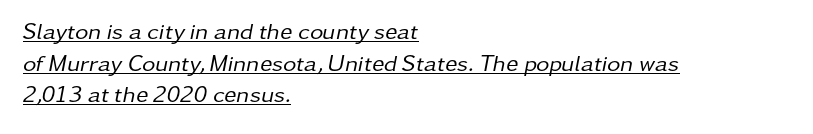
{"italic": "yes", "lean": "right", "slant_degrees": 11, "bold": "no", "underline": "yes", "align": "left", "line_spacing": "normal", "line_spacing_ratio": 1.37, "letter_spacing": "normal", "letter_spacing_em": 0.0, "glyph_px": 23}
